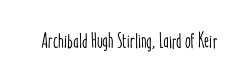
Every character sits straight up, as roman type does. The string is rendered with underlining switched off. Students, note that the glyphs here touch the page at normal intervals.
